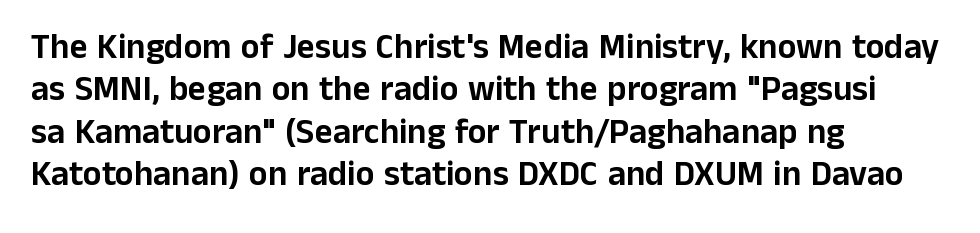
The strip under each line holds only bare page. Characters follow at the spacing the type designer built in. This rendering employs a face without finishing strokes, i.e., a sans-serif. Each line starts at the same left margin while the right side varies. Posture: vertical.
